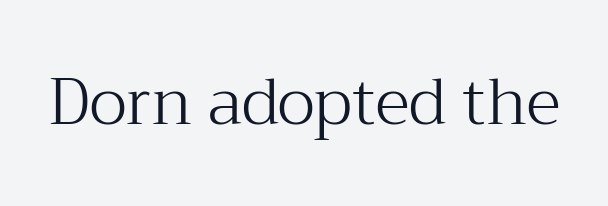
The image shows 64 px light serif type, upright; set normal letter spacing, not underlined; medium stroke contrast and a medium x-height.
